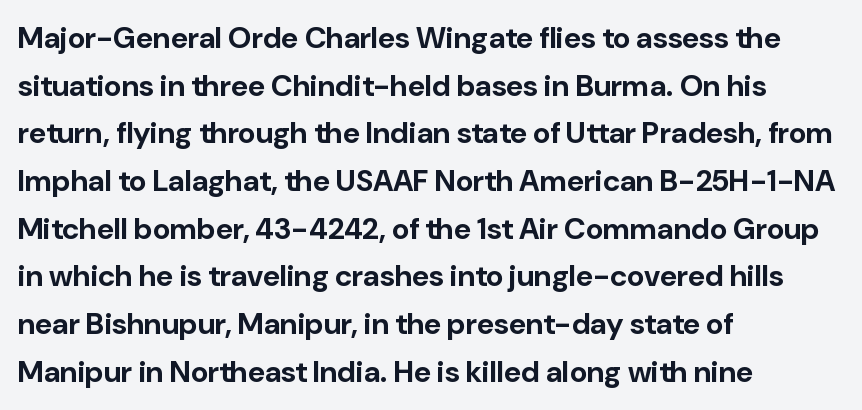
The image shows 30 px bold sans-serif type, upright; set left-aligned, normal line spacing (1.59x), normal letter spacing, not underlined; low stroke contrast and a medium x-height.
